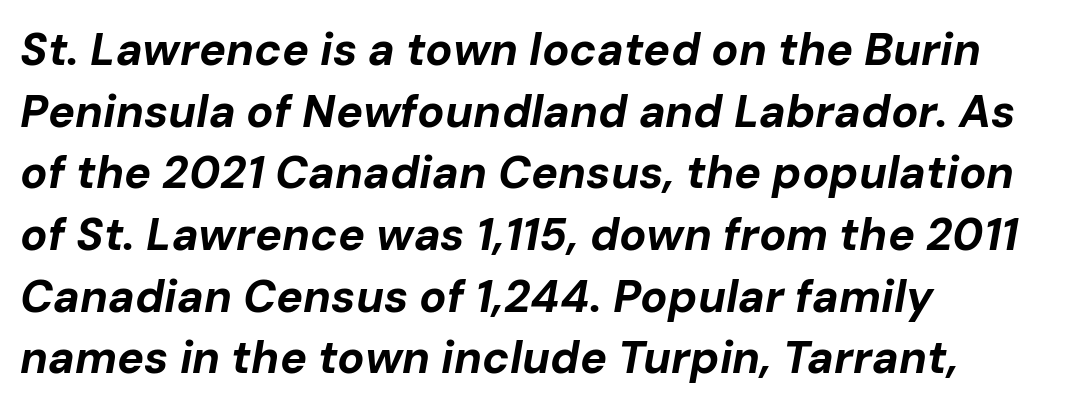
The image shows 45 px bold type, italic (leaning right); set left-aligned, normal line spacing (1.37x), normal letter spacing, not underlined; low stroke contrast and a medium x-height.
